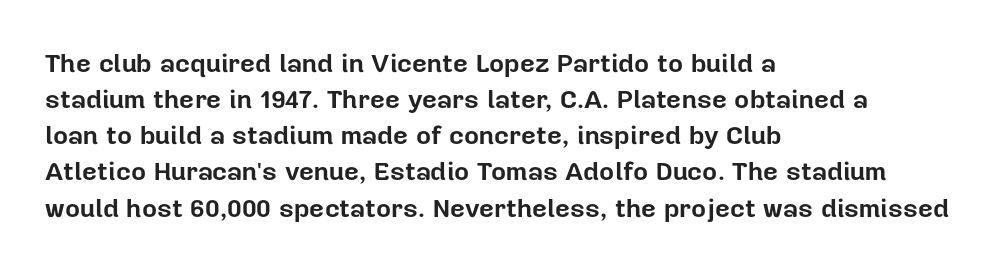
Q: Is the text bold? A: Yes.
Q: Is the text italic (slanted)? A: No, it is upright.
Q: Is the text underlined? A: No.
Q: How is the paragraph aligned? A: Left-aligned.
Q: Is the spacing between letters normal or unusually wide? A: Normal.
Q: Is the spacing between lines tight, normal or loose? A: Normal.
